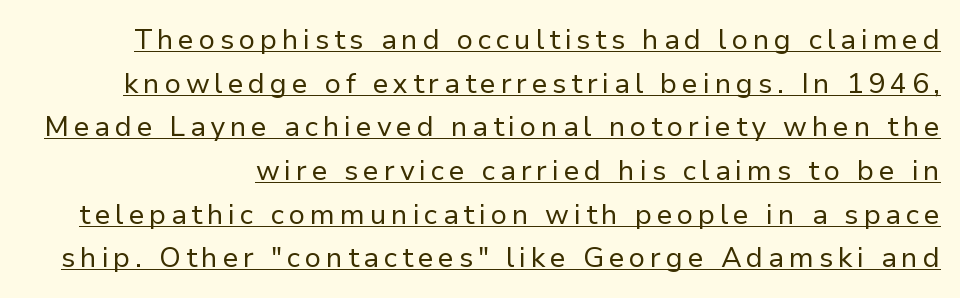
{"serif": "no", "italic": "no", "bold": "no", "weight": "regular", "width": "normal", "stroke_contrast": "low", "x_height": "medium", "monospaced": "no", "underline": "yes", "line_spacing": "normal", "line_spacing_ratio": 1.56, "glyph_px": 28}
